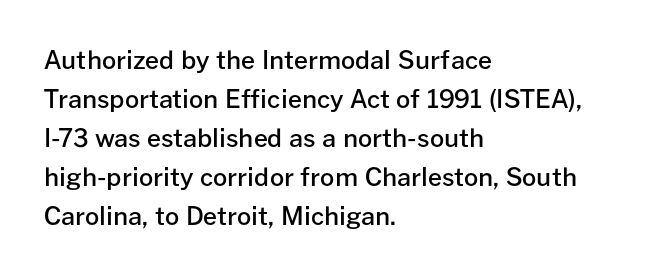
Q: Is the text bold? A: Semi-bold.
Q: Is the text italic (slanted)? A: No, it is upright.
Q: Is the text underlined? A: No.
Q: How is the paragraph aligned? A: Left-aligned.
Q: Is the spacing between letters normal or unusually wide? A: Normal.
Q: Is the spacing between lines tight, normal or loose? A: Normal.
